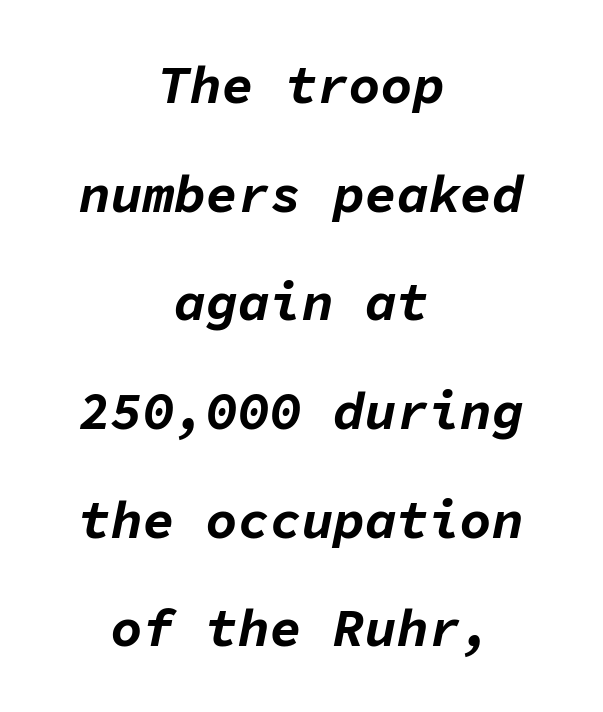
The passage shown is typed in a monospace face where columns stay perfectly aligned. Plain, unruled lines of type. Where is the straight margin? There isn't one; the lines are centered. Is there much room between lines? Yes — plenty of vertical air separates them.
